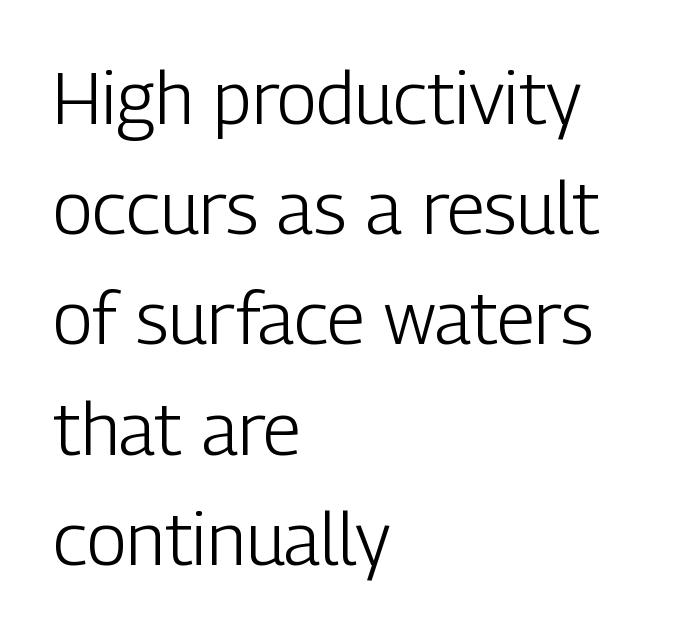
Q: Is the text bold? A: No.
Q: Is the text italic (slanted)? A: No, it is upright.
Q: Is the typeface a serif or a sans-serif typeface? A: Sans-serif.
Q: Is the text underlined? A: No.
Q: How is the paragraph aligned? A: Left-aligned.
Q: Is the spacing between letters normal or unusually wide? A: Normal.
Q: Is the spacing between lines tight, normal or loose? A: Normal.
Q: Width (condensed, normal, or wide)? A: Condensed.
Q: Stroke contrast? A: Low.
Q: x-height? A: Medium.
Q: Monospaced? A: No.
